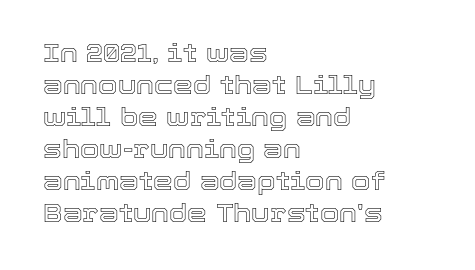
The image shows 25 px text type, upright; set left-aligned, normal line spacing (1.28x), normal letter spacing, not underlined.
